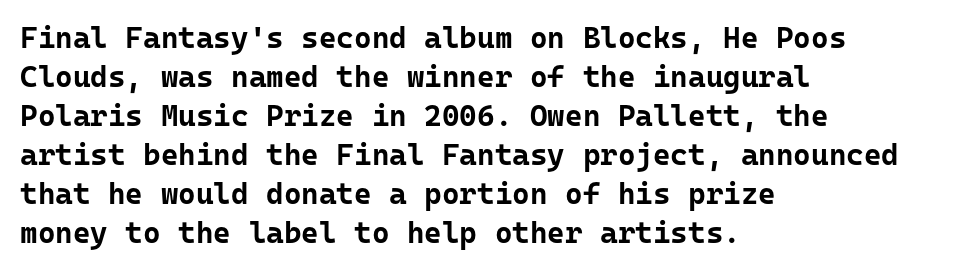
Leftover space on each line is placed entirely after the last word. Nothing sits at the stroke ends, so this counts as sans-serif. Compared with typical paragraphs, the rows here are spaced about the same. Unmarked baselines from the first word to the last.
